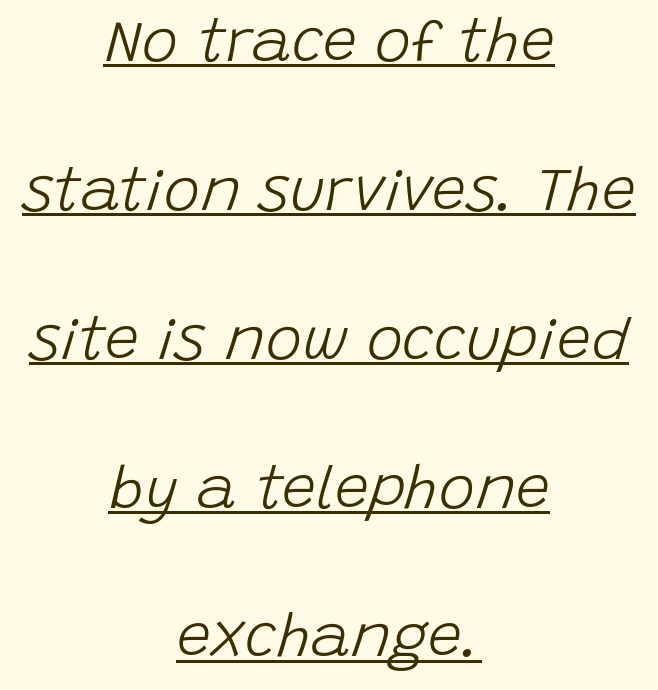
{"italic": "yes", "lean": "right", "slant_degrees": 15, "bold": "no", "weight": "light", "width": "normal", "stroke_contrast": "low", "x_height": "large", "monospaced": "no", "underline": "yes", "align": "center", "line_spacing": "loose", "line_spacing_ratio": 2.44, "letter_spacing": "normal", "letter_spacing_em": 0.0, "glyph_px": 61}
